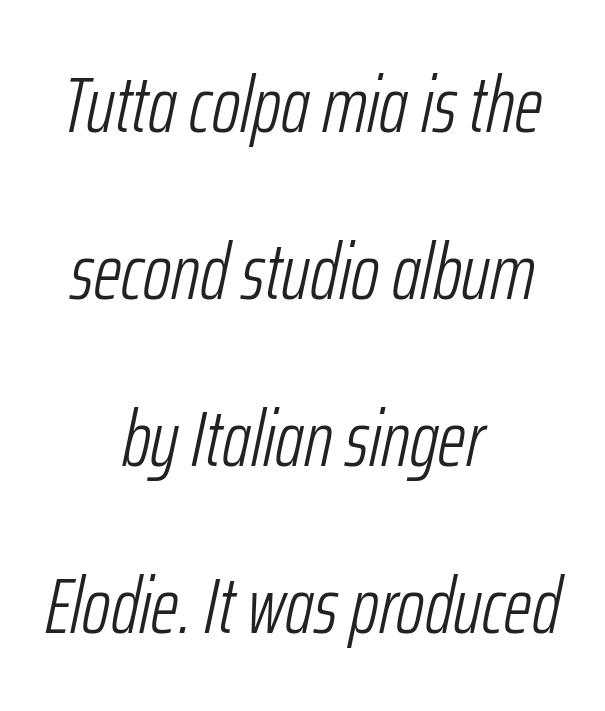
Q: Is the text bold? A: No.
Q: Is the text italic (slanted)? A: Yes, it leans right by about 12 degrees.
Q: Is the text underlined? A: No.
Q: How is the paragraph aligned? A: Centered.
Q: Is the spacing between letters normal or unusually wide? A: Normal.
Q: Is the spacing between lines tight, normal or loose? A: Loose.
Q: Width (condensed, normal, or wide)? A: Condensed.
Q: Stroke contrast? A: Low.
Q: x-height? A: Medium.
Q: Monospaced? A: No.
